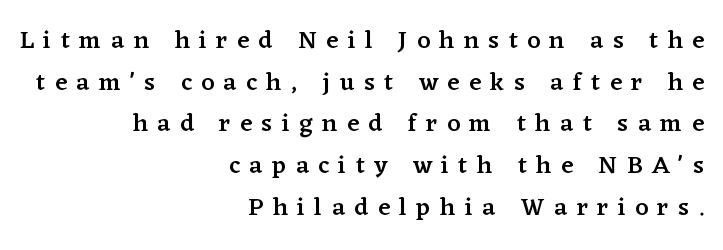
Q: Is the text bold? A: Semi-bold.
Q: Is the text italic (slanted)? A: No, it is upright.
Q: Is the text underlined? A: No.
Q: How is the paragraph aligned? A: Right-aligned.
Q: Is the spacing between letters normal or unusually wide? A: Unusually wide.
Q: Is the spacing between lines tight, normal or loose? A: Normal.
